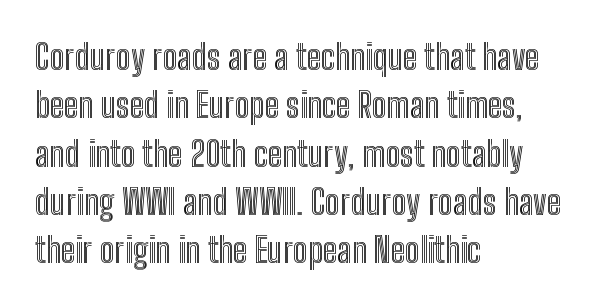
Q: Is the text italic (slanted)? A: No, it is upright.
Q: Is the text underlined? A: No.
Q: How is the paragraph aligned? A: Left-aligned.
Q: Is the spacing between letters normal or unusually wide? A: Normal.
Q: Is the spacing between lines tight, normal or loose? A: Normal.
Q: Width (condensed, normal, or wide)? A: Condensed.
Q: x-height? A: Medium.
Q: Monospaced? A: No.
